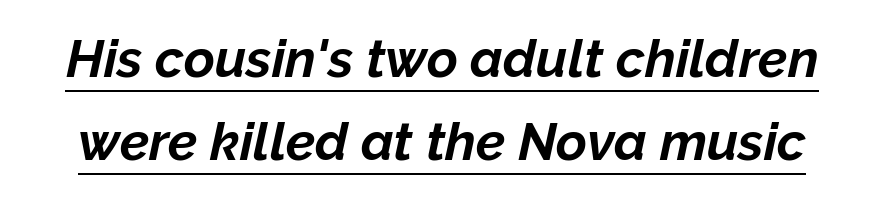
{"italic": "yes", "lean": "right", "slant_degrees": 12, "bold": "yes", "weight": "bold", "width": "normal", "stroke_contrast": "low", "x_height": "medium", "monospaced": "no", "underline": "yes", "line_spacing": "normal", "line_spacing_ratio": 1.57, "letter_spacing": "normal", "letter_spacing_em": 0.0, "glyph_px": 53}
